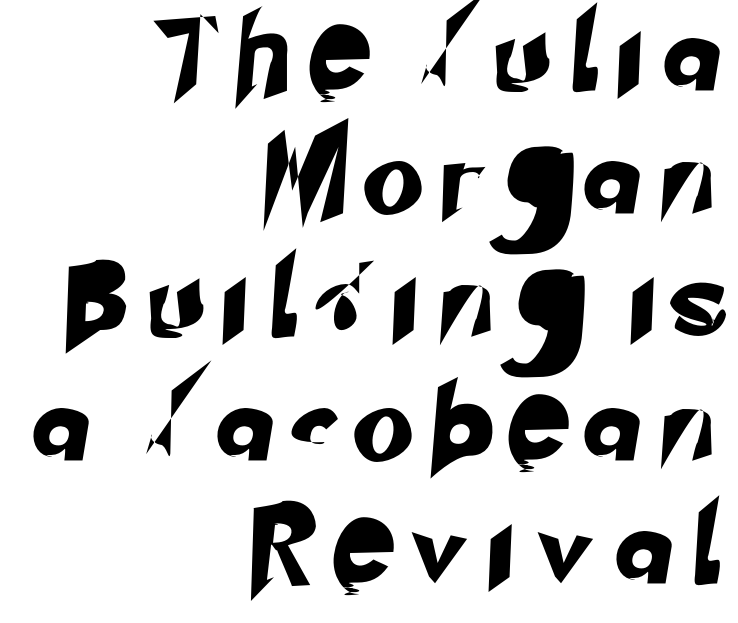
{"serif": "no", "width": "normal", "stroke_contrast": "low", "x_height": "small", "monospaced": "no", "underline": "no", "align": "right", "line_spacing": "normal", "line_spacing_ratio": 1.6, "letter_spacing": "wide", "letter_spacing_em": 0.34, "glyph_px": 77}
